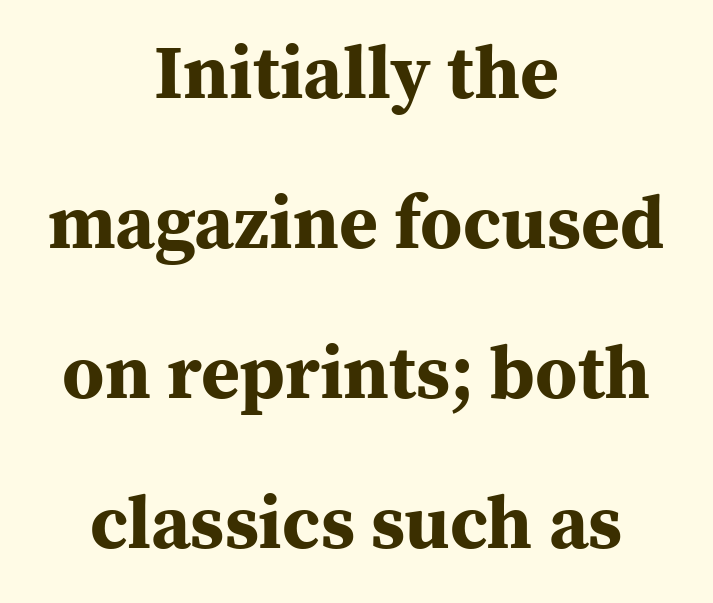
Q: Is the text bold? A: Yes.
Q: Is the text italic (slanted)? A: No, it is upright.
Q: Is the typeface a serif or a sans-serif typeface? A: Serif.
Q: Is the text underlined? A: No.
Q: How is the paragraph aligned? A: Centered.
Q: Is the spacing between letters normal or unusually wide? A: Normal.
Q: Is the spacing between lines tight, normal or loose? A: Loose.
Q: Width (condensed, normal, or wide)? A: Normal.
Q: Stroke contrast? A: Medium.
Q: x-height? A: Medium.
Q: Monospaced? A: No.
